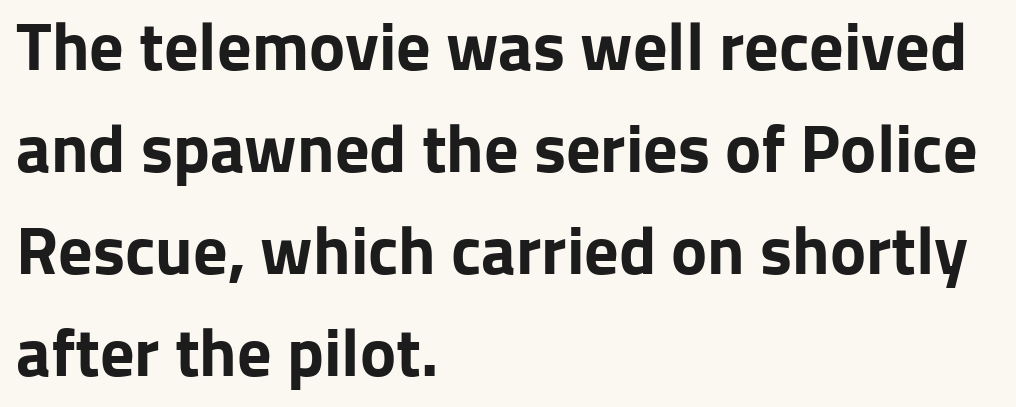
Q: Is the text bold? A: Yes.
Q: Is the text italic (slanted)? A: No, it is upright.
Q: Is the typeface a serif or a sans-serif typeface? A: Sans-serif.
Q: Is the text underlined? A: No.
Q: How is the paragraph aligned? A: Left-aligned.
Q: Is the spacing between letters normal or unusually wide? A: Normal.
Q: Is the spacing between lines tight, normal or loose? A: Normal.
Q: Width (condensed, normal, or wide)? A: Normal.
Q: Stroke contrast? A: Low.
Q: x-height? A: Medium.
Q: Monospaced? A: No.
